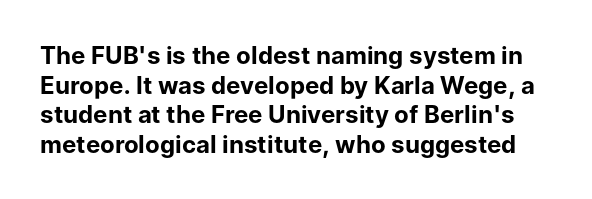
{"italic": "no", "bold": "yes", "underline": "no", "line_spacing_ratio": 1.23, "letter_spacing": "normal", "letter_spacing_em": 0.0, "glyph_px": 24}
